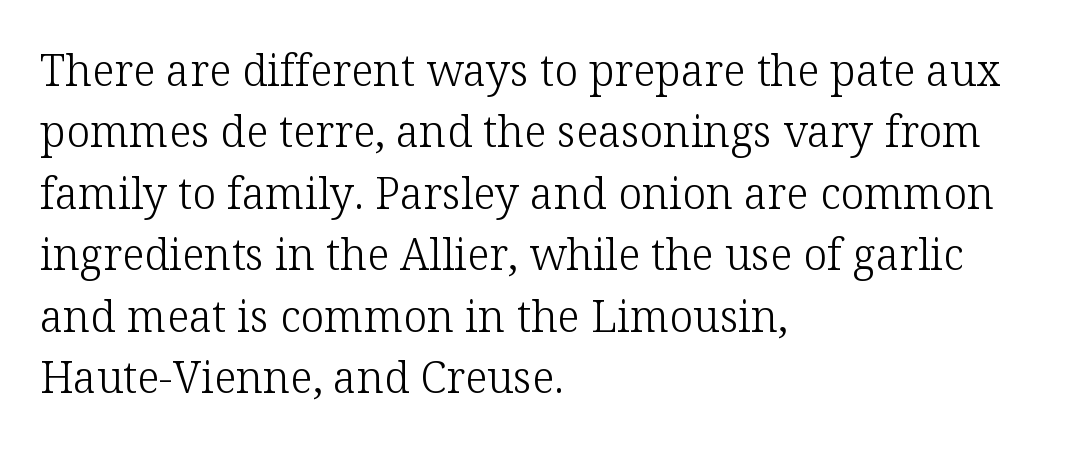
Look at the bottom of the vertical strokes: they flare into serifs here. The words here are not underlined. Words appear dense and cohesive because spacing is normal. Is this a fixed-width face? No — the glyphs have proportional, varying widths. Notice how the passage keeps a crisp vertical edge on the left only.
